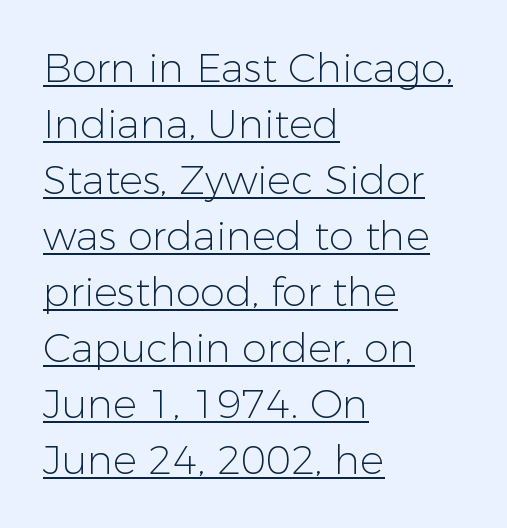
Each new line begins a customary step beneath the previous one. Here the designer chose a conventional face with non-uniform glyph widths. Is there any slant? The stems are plumb. The compositor pushed each line to the left boundary. A sans-serif font was chosen for this passage. Nothing unusual about the tracking: characters are spaced as the font intends.
